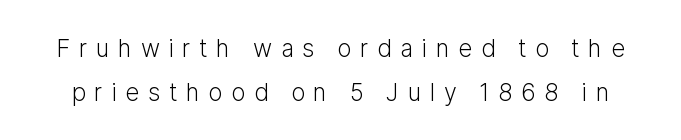
The image shows 24 px text type, upright; set line spacing 1.84x, unusually wide letter spacing (+0.36 em), not underlined.
